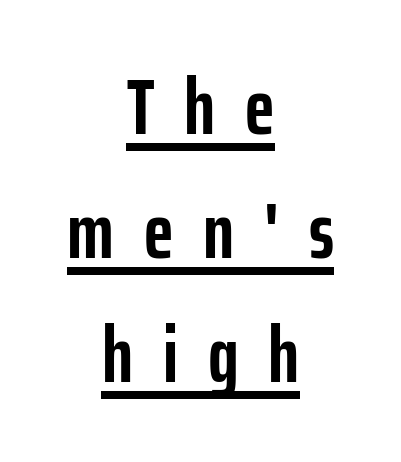
The passage shown is typeset with a sans-serif family. Centered paragraph, ragged on both sides. These lines have a slow, spaced-out rhythm from letter to letter. The letters are bold, with thick, heavy strokes.
